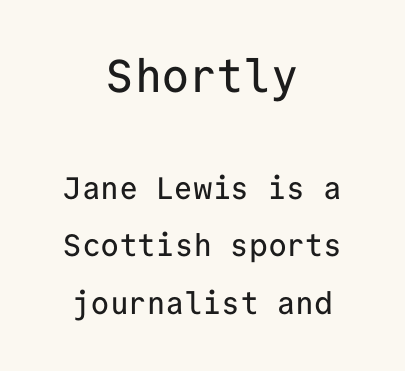
Typeset on center — no edge is straight. A roman cut, with each character standing at attention. Each row of text sits above clean, open space. Default kerning and tracking; the words read as compact shapes. The initial chunk of copy outweighs the following chunk in type size. The rendering shows plain stroke endings on the letterforms — a sans-serif design.
